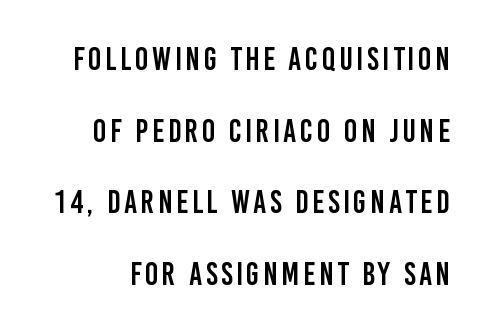
You could not count columns in this text — the font is proportionally spaced. Typographically, this falls in the sans-serif category. Lines of text with bare space underneath. Italic: no, the glyphs are upright roman. Each new line begins a long way beneath the previous one.
